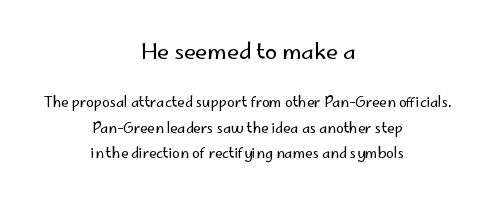
Q: Is the text bold? A: No.
Q: Is the text italic (slanted)? A: No, it is upright.
Q: Is the text underlined? A: No.
Q: How is the paragraph aligned? A: Centered.
Q: Is the spacing between letters normal or unusually wide? A: Normal.
Q: Which block of text is set in a larger size, the first (top) or the second (bottom)? A: The first (top) one.
